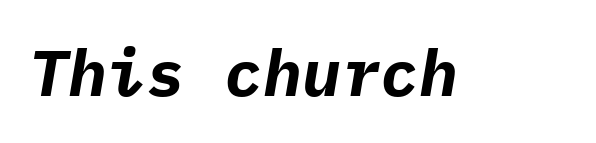
The image shows 65 px bold type, italic (leaning right), monospaced; set normal letter spacing, not underlined; low stroke contrast and a medium x-height.
